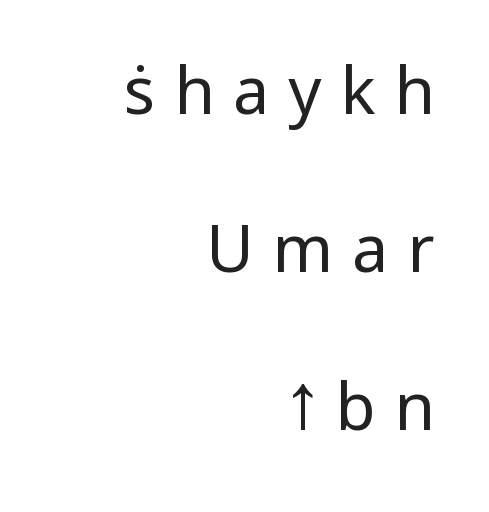
The image shows 65 px regular-weight sans-serif type, upright; set right-aligned, loose line spacing (2.43x), unusually wide letter spacing (+0.29 em), not underlined; low stroke contrast and a medium x-height.
